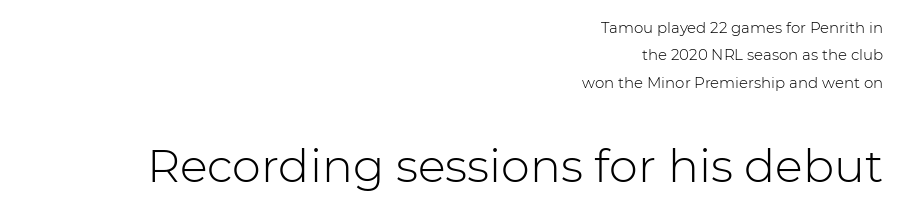
The image shows 46 px light sans-serif type, upright; set right-aligned, line spacing 1.82x, normal letter spacing, not underlined; the second (bottom) block is 3.07x larger; low stroke contrast and a medium x-height.
